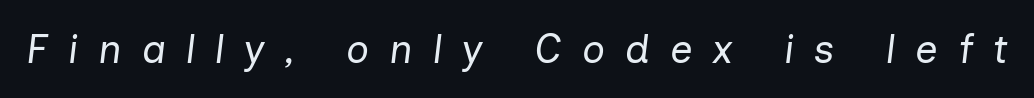
The image shows 40 px regular-weight type, italic (leaning right); set unusually wide letter spacing (+0.5 em), not underlined; low stroke contrast and a medium x-height.
